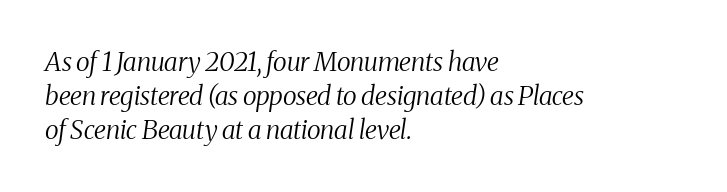
Q: Is the text bold? A: No.
Q: Is the text italic (slanted)? A: Yes, it leans right by about 8 degrees.
Q: Is the text underlined? A: No.
Q: How is the paragraph aligned? A: Left-aligned.
Q: Is the spacing between letters normal or unusually wide? A: Normal.
Q: Is the spacing between lines tight, normal or loose? A: Normal.
